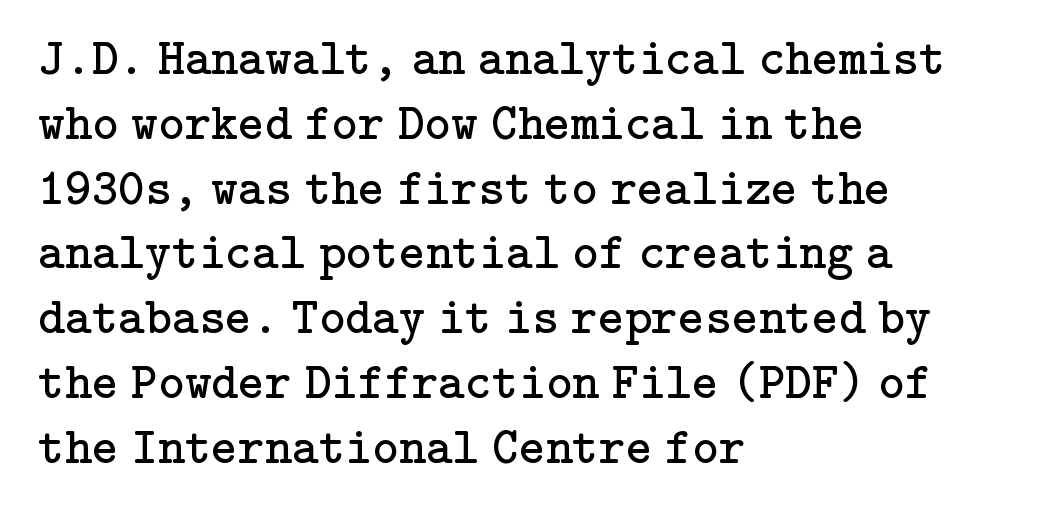
{"serif": "yes", "italic": "no", "bold": "no", "weight": "regular", "width": "normal", "stroke_contrast": "low", "x_height": "medium", "underline": "no", "align": "left", "line_spacing": "normal", "line_spacing_ratio": 1.27, "letter_spacing": "normal", "letter_spacing_em": 0.0, "glyph_px": 51}
